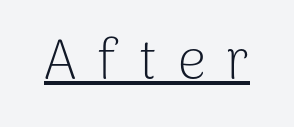
It's the straight-up-and-down kind of type. The letters carry no serifs — their stems end cleanly without finishing strokes. Looks like regular typesetting: each glyph gets only the width it needs. The weight tops out at a normal text grade. Observe the wide spacing: letters keep a clear distance from each other. A rule runs beneath these lines of type.
